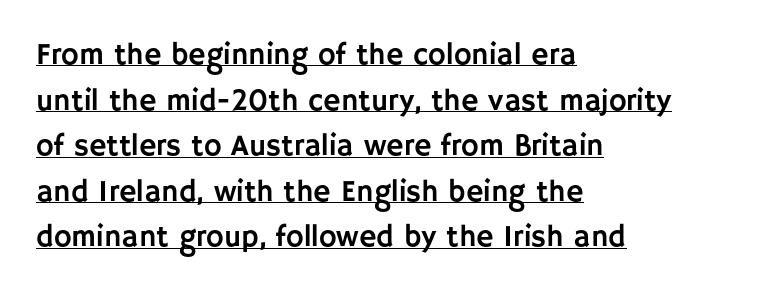
The image shows 30 px sans-serif type, upright; set left-aligned, normal line spacing (1.52x), normal letter spacing, underlined; low stroke contrast and a large x-height.
